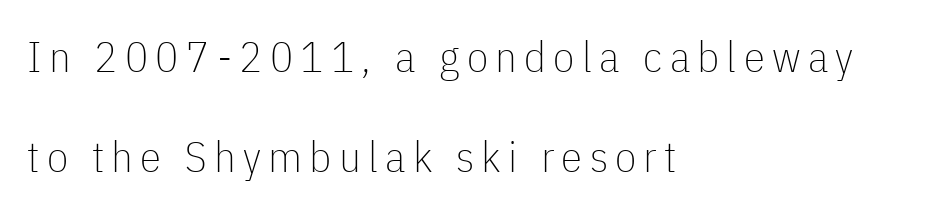
The image shows 43 px thin, condensed sans-serif type, upright; set left-aligned, loose line spacing (2.33x), not underlined; low stroke contrast and a medium x-height.
